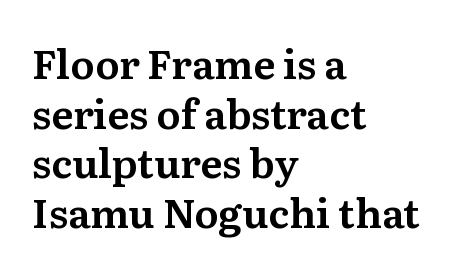
Q: Is the text italic (slanted)? A: No, it is upright.
Q: Is the typeface a serif or a sans-serif typeface? A: Serif.
Q: Is the text underlined? A: No.
Q: How is the paragraph aligned? A: Left-aligned.
Q: Is the spacing between letters normal or unusually wide? A: Normal.
Q: Width (condensed, normal, or wide)? A: Normal.
Q: Stroke contrast? A: Medium.
Q: x-height? A: Medium.
Q: Monospaced? A: No.
